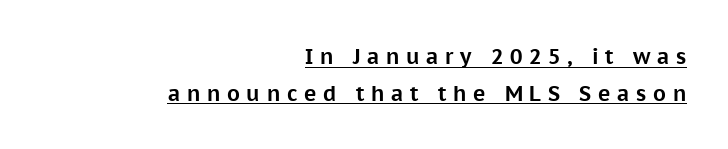
{"italic": "no", "bold": "yes", "underline": "yes", "align": "right", "line_spacing_ratio": 1.74, "letter_spacing": "wide", "letter_spacing_em": 0.32, "glyph_px": 21}
